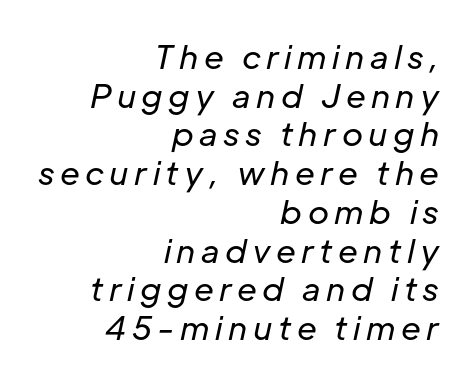
Decoration check: the copy has no underline. Would a proofreader flag this as italicized? Yes. Stems here are at most as thick as an everyday book face. Do the characters align in a grid? No, the font is proportional. This rendering uses right alignment, leaving the left contour irregular.
